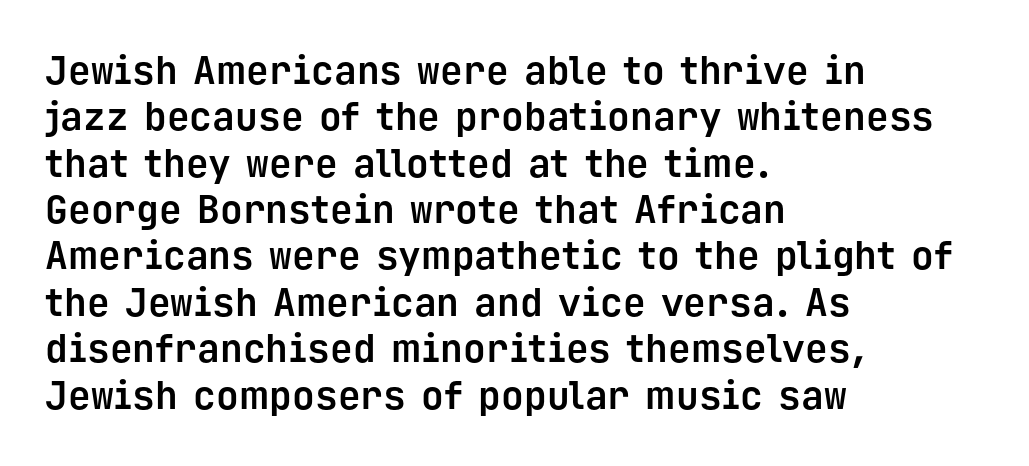
The image shows 38 px bold sans-serif type, upright, monospaced; set left-aligned, line spacing 1.22x, normal letter spacing, not underlined; low stroke contrast and a medium x-height.
